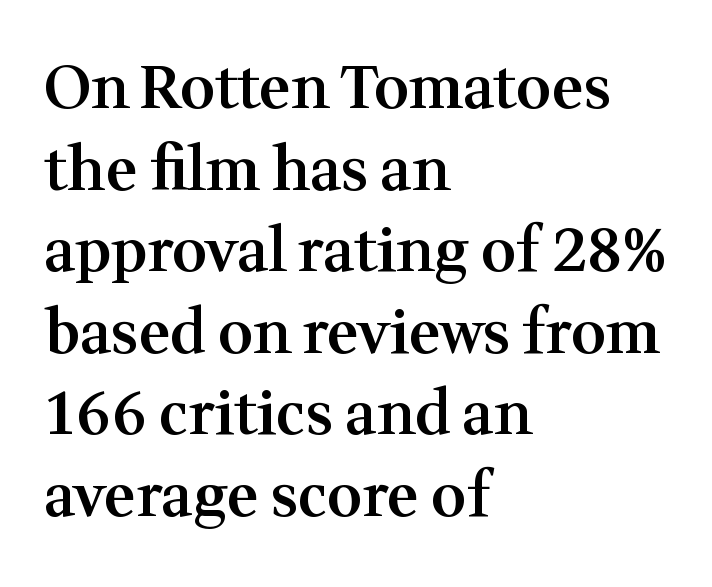
Q: Is the text bold? A: Semi-bold.
Q: Is the text italic (slanted)? A: No, it is upright.
Q: Is the typeface a serif or a sans-serif typeface? A: Serif.
Q: Is the text underlined? A: No.
Q: How is the paragraph aligned? A: Left-aligned.
Q: Is the spacing between letters normal or unusually wide? A: Normal.
Q: Is the spacing between lines tight, normal or loose? A: Normal.
Q: Width (condensed, normal, or wide)? A: Normal.
Q: Stroke contrast? A: Medium.
Q: x-height? A: Medium.
Q: Monospaced? A: No.
